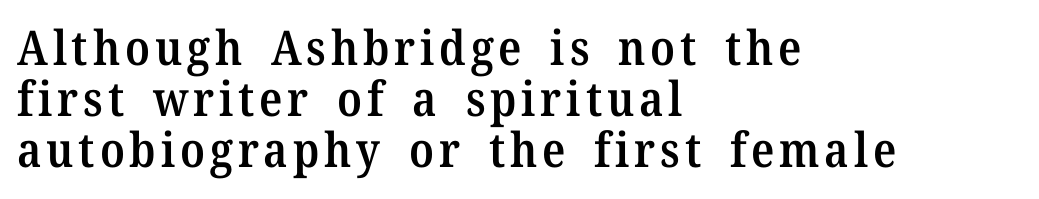
Slightly chunky letters — semibold, I'd say, not full bold. This rendering employs a face with finishing strokes, i.e., a serif. Teacher's note: observe the even left margin — that is flush-left alignment. Clear beneath every line of the passage.
